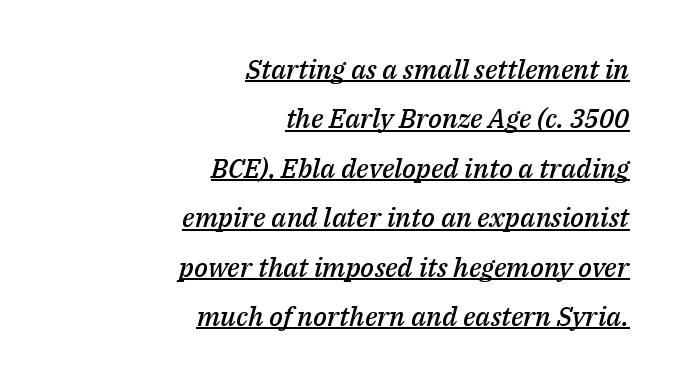
The passage shown is underscored from start to finish. Nothing unusual about the tracking: characters are spaced as the font intends. The ragged edge is on the left, which tells us the setting is flush right. Weight check: semibold — heavier than regular, not quite bold.
